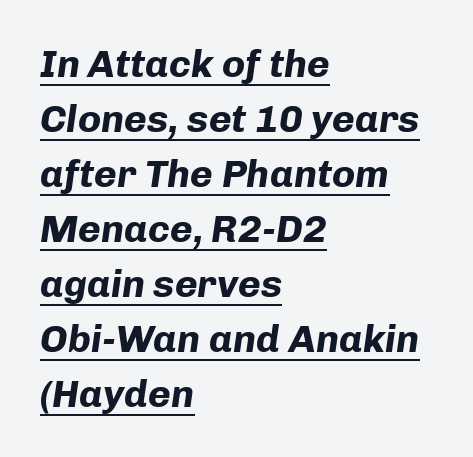
{"italic": "yes", "lean": "right", "slant_degrees": 8, "bold": "yes", "weight": "bold", "width": "normal", "stroke_contrast": "low", "x_height": "medium", "monospaced": "no", "underline": "yes", "align": "left", "line_spacing": "normal", "line_spacing_ratio": 1.41, "letter_spacing": "normal", "letter_spacing_em": 0.0, "glyph_px": 39}
